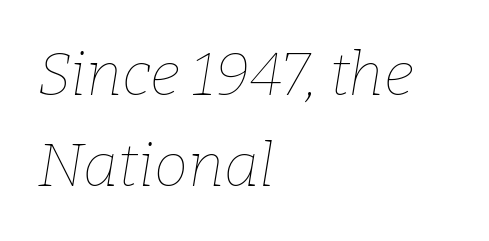
The image shows 61 px thin type, italic (leaning right); set left-aligned, normal line spacing (1.5x), normal letter spacing, not underlined; low stroke contrast and a medium x-height.
